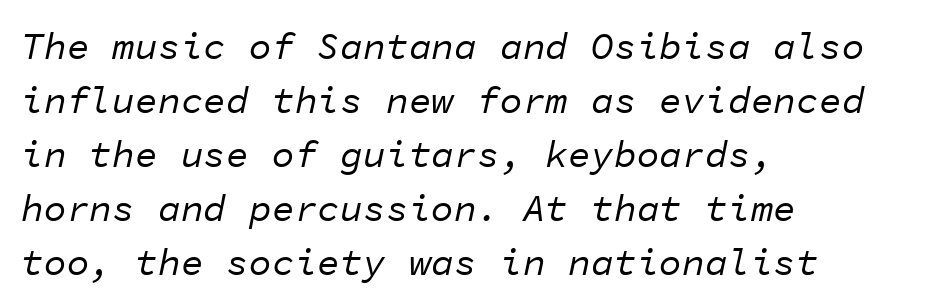
{"italic": "yes", "lean": "right", "slant_degrees": 11, "bold": "no", "weight": "regular", "width": "normal", "stroke_contrast": "low", "x_height": "medium", "monospaced": "yes", "underline": "no", "align": "left", "line_spacing": "normal", "line_spacing_ratio": 1.42, "letter_spacing": "normal", "letter_spacing_em": 0.0, "glyph_px": 38}
